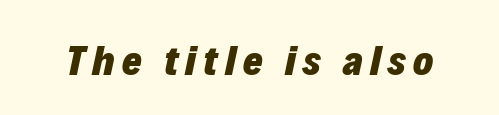
Q: Is the text bold? A: Yes.
Q: Is the text italic (slanted)? A: Yes, it leans right by about 12 degrees.
Q: Is the text underlined? A: No.
Q: Width (condensed, normal, or wide)? A: Normal.
Q: Stroke contrast? A: Low.
Q: x-height? A: Medium.
Q: Monospaced? A: No.
